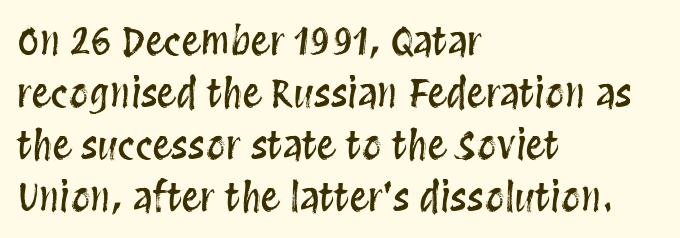
{"italic": "no", "width": "condensed", "stroke_contrast": "medium", "x_height": "large", "monospaced": "no", "underline": "no", "align": "left", "line_spacing": "normal", "line_spacing_ratio": 1.33, "letter_spacing": "normal", "letter_spacing_em": 0.0, "glyph_px": 39}
